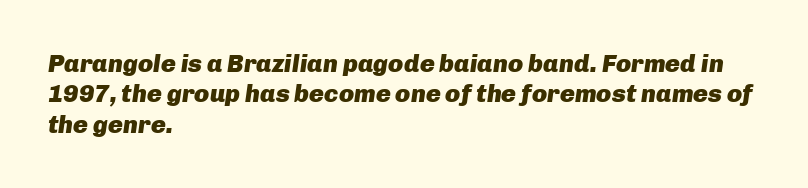
Q: Is the text bold? A: Yes.
Q: Is the text italic (slanted)? A: Yes, it leans right by about 8 degrees.
Q: Is the text underlined? A: No.
Q: How is the paragraph aligned? A: Left-aligned.
Q: Is the spacing between letters normal or unusually wide? A: Normal.
